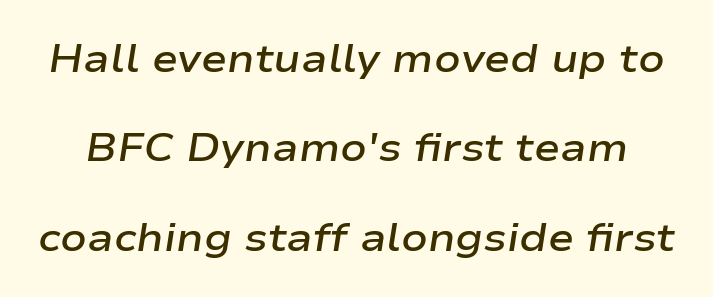
Q: Is the text bold? A: Semi-bold.
Q: Is the text italic (slanted)? A: Yes, it leans right by about 9 degrees.
Q: Is the text underlined? A: No.
Q: Is the spacing between letters normal or unusually wide? A: Normal.
Q: Is the spacing between lines tight, normal or loose? A: Loose.
Q: Width (condensed, normal, or wide)? A: Wide.
Q: Stroke contrast? A: Low.
Q: x-height? A: Medium.
Q: Monospaced? A: No.
